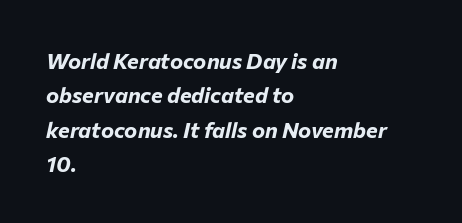
Q: Is the text bold? A: Yes.
Q: Is the text italic (slanted)? A: Yes, it leans right by about 12 degrees.
Q: Is the text underlined? A: No.
Q: How is the paragraph aligned? A: Left-aligned.
Q: Is the spacing between letters normal or unusually wide? A: Normal.
Q: Is the spacing between lines tight, normal or loose? A: Normal.
